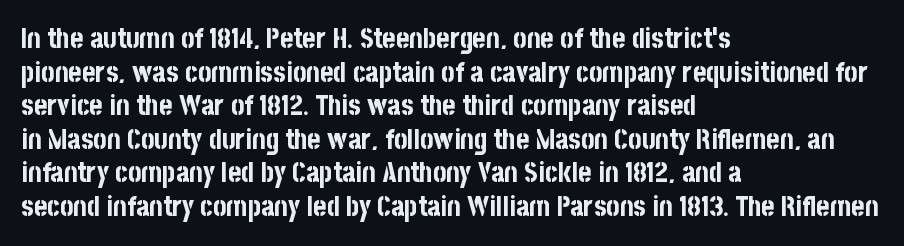
The image shows 28 px bold, condensed sans-serif type, upright; set left-aligned, line spacing 1.2x, normal letter spacing, not underlined; low stroke contrast and a large x-height.
